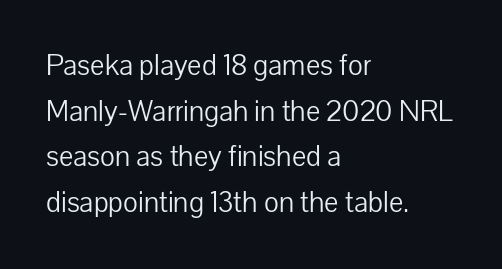
The image shows 30 px light sans-serif type, upright; set left-aligned, normal line spacing (1.52x), normal letter spacing, not underlined; low stroke contrast and a medium x-height.
